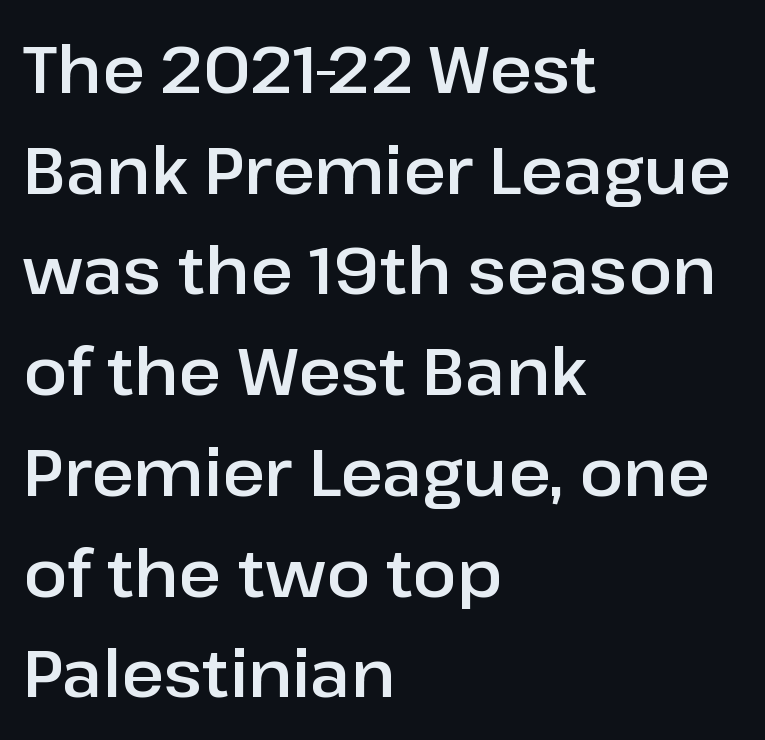
{"serif": "no", "italic": "no", "width": "normal", "stroke_contrast": "low", "x_height": "medium", "monospaced": "no", "underline": "no", "align": "left", "line_spacing": "normal", "line_spacing_ratio": 1.55, "letter_spacing": "normal", "letter_spacing_em": 0.0, "glyph_px": 65}
